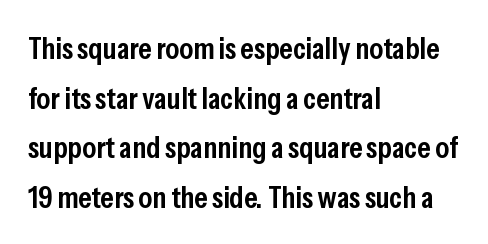
Spacing verdict: proportional, widths tailored to each character. Typesetter's note: demi weight, one step under bold. A typesetter would call this leading conventional body-copy spacing. Horizontal alignment here is leftward, the default for most running prose. Compared with typical body copy, the letter spacing here is the same.
